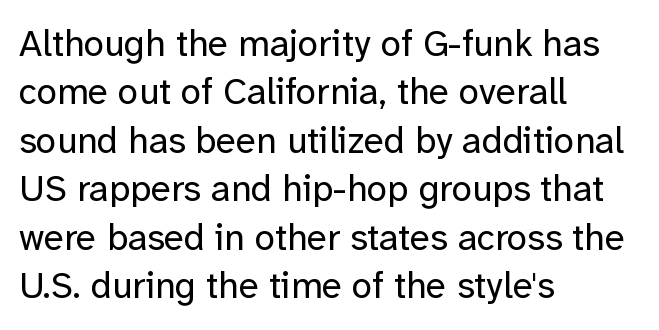
The image shows 37 px regular-weight sans-serif type, upright; set left-aligned, normal line spacing (1.31x), normal letter spacing, not underlined; low stroke contrast and a medium x-height.
